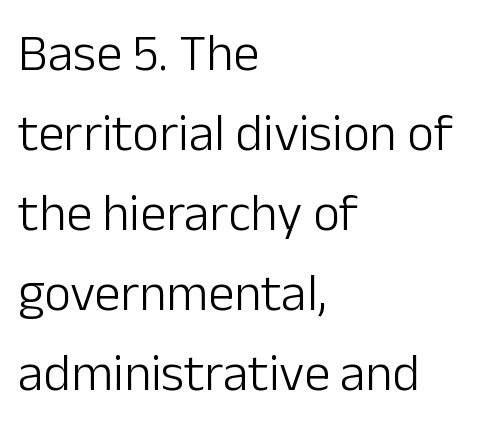
{"serif": "no", "italic": "no", "bold": "no", "weight": "light", "width": "normal", "stroke_contrast": "low", "x_height": "medium", "monospaced": "no", "underline": "no", "align": "left", "line_spacing": "normal", "line_spacing_ratio": 1.54, "letter_spacing": "normal", "letter_spacing_em": 0.0, "glyph_px": 52}
